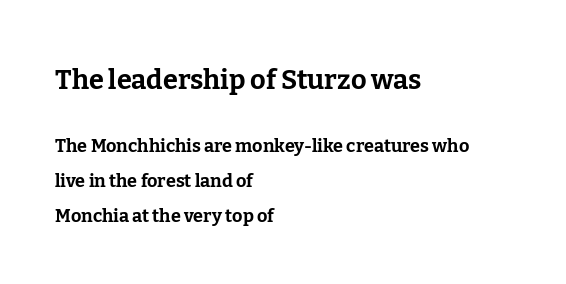
The image shows 27 px bold type, upright; set left-aligned, loose line spacing (1.94x), normal letter spacing, not underlined; the first (top) block is 1.5x larger.
